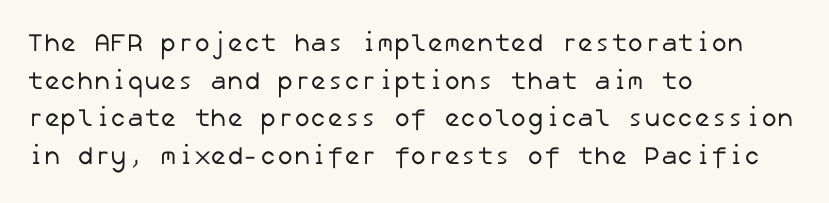
Q: Is the text bold? A: No.
Q: Is the text underlined? A: No.
Q: How is the paragraph aligned? A: Left-aligned.
Q: Is the spacing between letters normal or unusually wide? A: Normal.
Q: Is the spacing between lines tight, normal or loose? A: Normal.
